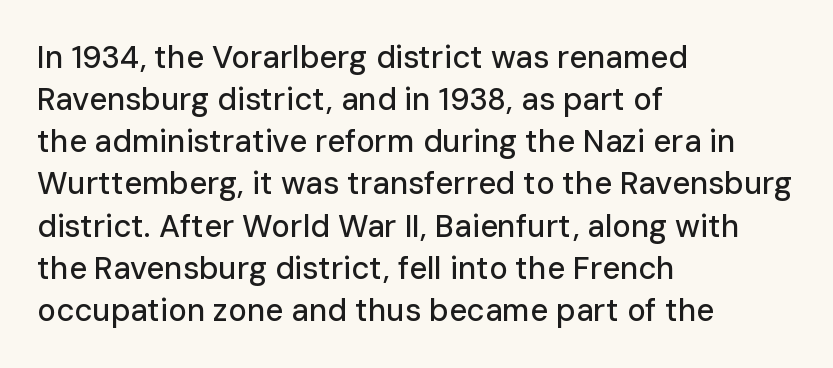
{"serif": "no", "italic": "no", "width": "normal", "stroke_contrast": "low", "x_height": "medium", "monospaced": "no", "underline": "no", "align": "left", "line_spacing": "normal", "line_spacing_ratio": 1.36, "letter_spacing": "normal", "letter_spacing_em": 0.0, "glyph_px": 31}
